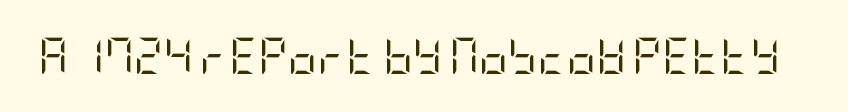
{"serif": "no", "italic": "no", "bold": "no", "weight": "regular", "width": "condensed", "stroke_contrast": "low", "x_height": "large", "underline": "no", "letter_spacing": "normal", "letter_spacing_em": 0.0, "glyph_px": 36}
